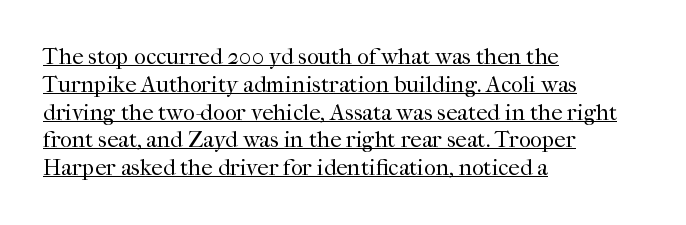
Q: Is the text bold? A: No.
Q: Is the text italic (slanted)? A: No, it is upright.
Q: Is the text underlined? A: Yes.
Q: How is the paragraph aligned? A: Left-aligned.
Q: Is the spacing between letters normal or unusually wide? A: Normal.
